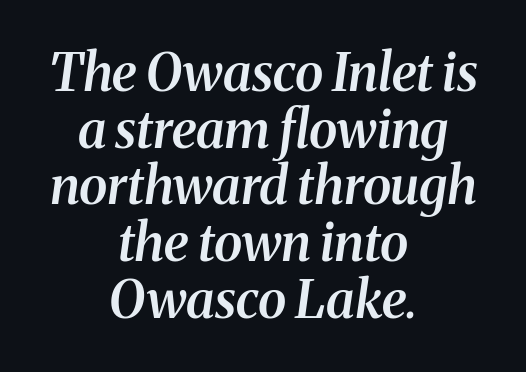
Italic: yes, the glyphs are oblique. Leading is clearly below the norm, producing a dense column. Visually the block forms a symmetrical silhouette, jagged on both flanks. Strokes here are thickened, but only to semibold level.
